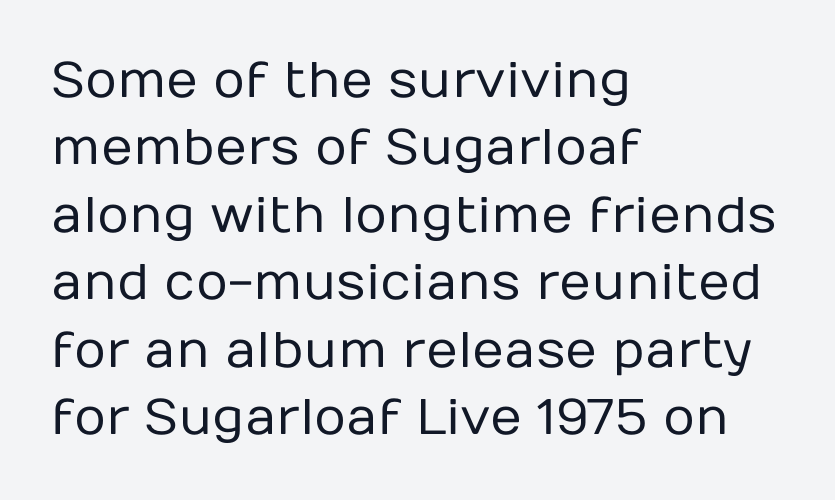
The rendering uses natural spacing where letterforms have individual widths. Heaviness? Minimal to ordinary, like unemphasized prose. Descender tails drop into unmarked territory. Nothing unusual about the tracking: characters are spaced as the font intends.
